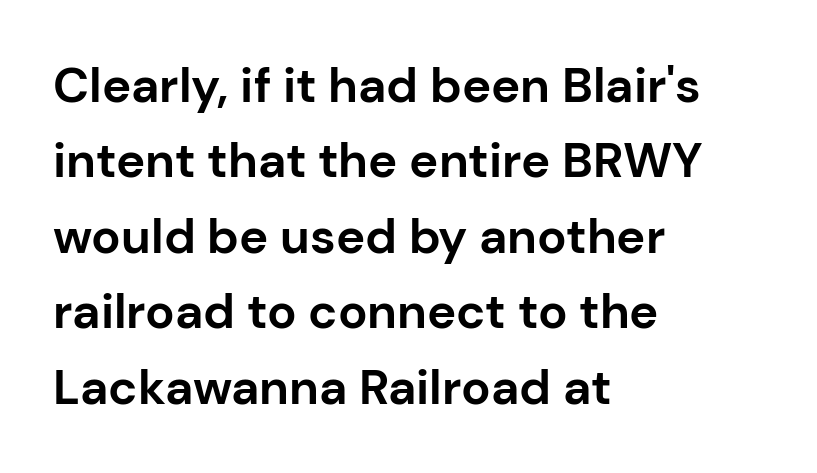
The image shows 49 px bold sans-serif type, upright; set left-aligned, normal line spacing (1.54x), normal letter spacing, not underlined; low stroke contrast and a medium x-height.
